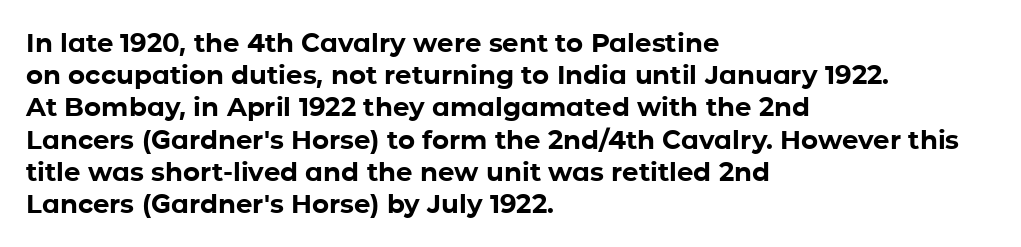
The image shows 26 px bold type, upright; set left-aligned, line spacing 1.24x, normal letter spacing, not underlined.
